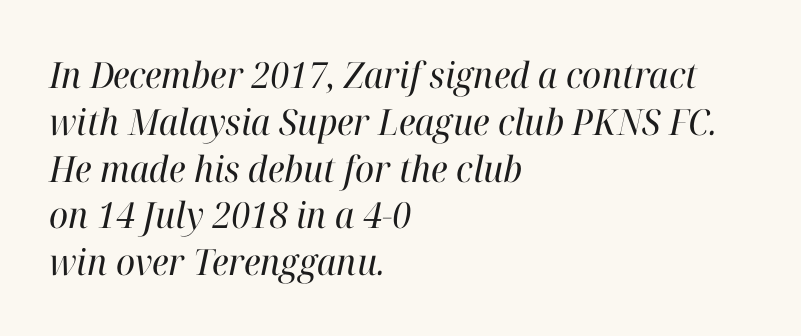
{"serif": "yes", "italic": "yes", "lean": "right", "slant_degrees": 12, "bold": "no", "weight": "regular", "width": "normal", "stroke_contrast": "high", "x_height": "medium", "monospaced": "no", "underline": "no", "align": "left", "line_spacing": "normal", "line_spacing_ratio": 1.3, "letter_spacing": "normal", "letter_spacing_em": 0.0, "glyph_px": 36}
